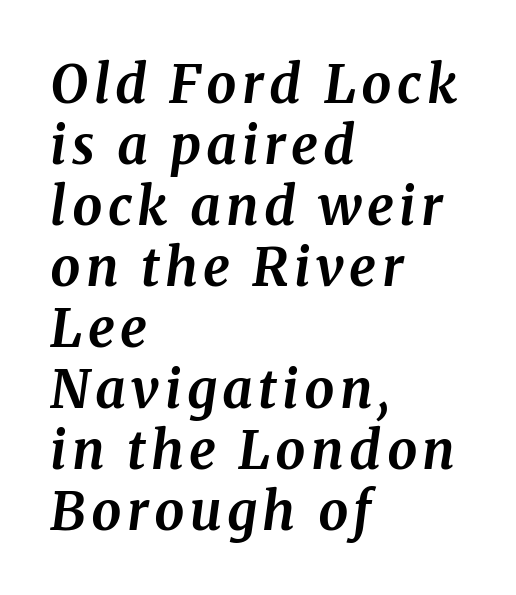
Q: Is the text bold? A: Yes.
Q: Is the text italic (slanted)? A: Yes, it leans right by about 8 degrees.
Q: Is the typeface a serif or a sans-serif typeface? A: Serif.
Q: Is the text underlined? A: No.
Q: How is the paragraph aligned? A: Left-aligned.
Q: Is the spacing between lines tight, normal or loose? A: Tight.
Q: Width (condensed, normal, or wide)? A: Normal.
Q: Stroke contrast? A: Medium.
Q: x-height? A: Medium.
Q: Monospaced? A: No.
